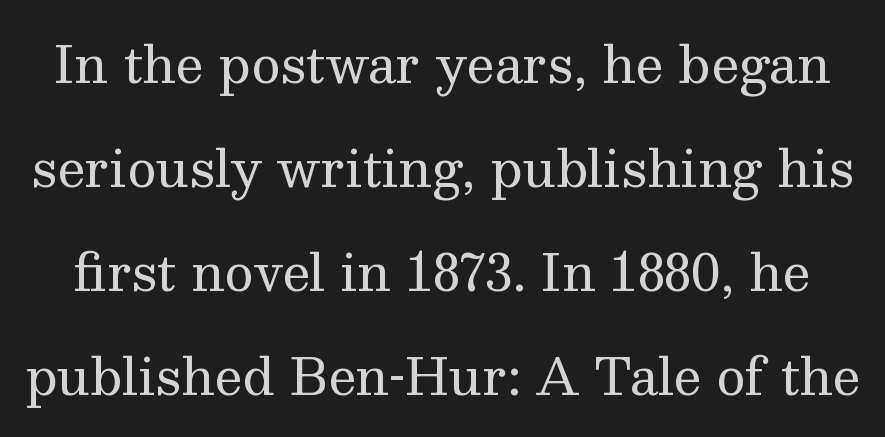
The image shows 50 px regular-weight serif type, upright; set loose line spacing (2.08x), normal letter spacing, not underlined; medium stroke contrast and a medium x-height.
